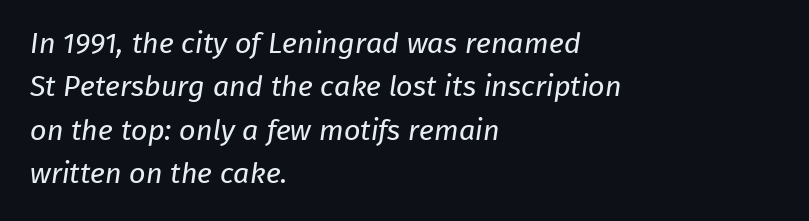
Is the block centered? No — it sits flush against the left margin. Any mark beneath the type? The region is blank. You can tell from the bare stems that sans-serif type was used. The space between consecutive lines is moderate.
